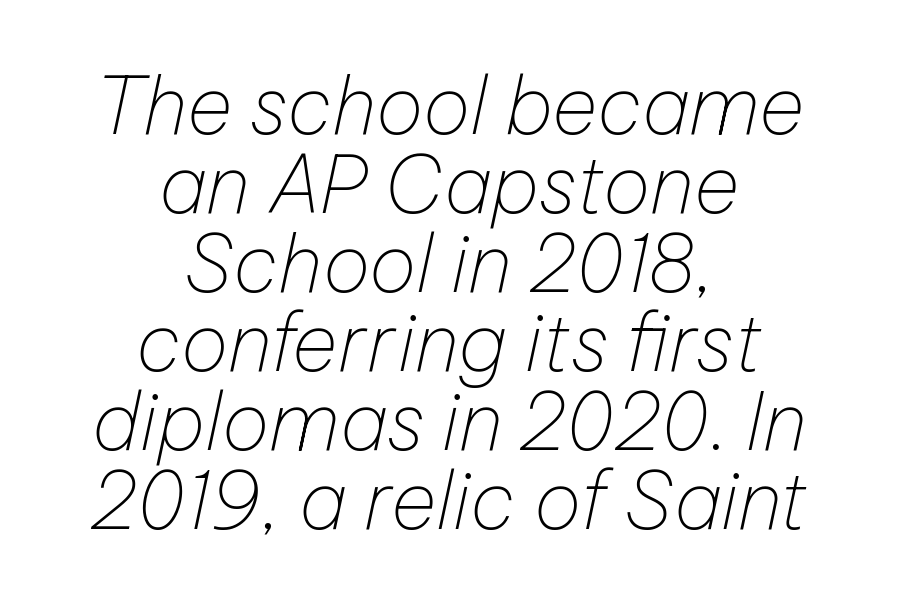
{"italic": "yes", "lean": "right", "slant_degrees": 12, "bold": "no", "weight": "thin", "width": "normal", "stroke_contrast": "low", "x_height": "medium", "monospaced": "no", "underline": "no", "align": "center", "line_spacing": "tight", "line_spacing_ratio": 1.0, "letter_spacing": "normal", "letter_spacing_em": 0.0, "glyph_px": 79}
